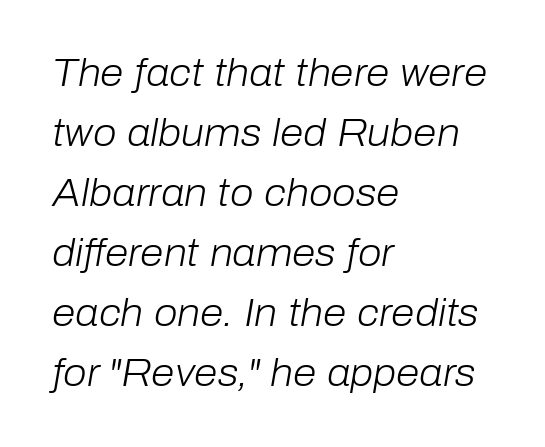
{"italic": "yes", "lean": "right", "slant_degrees": 10, "bold": "no", "weight": "light", "width": "normal", "stroke_contrast": "low", "x_height": "medium", "monospaced": "no", "underline": "no", "align": "left", "line_spacing": "normal", "line_spacing_ratio": 1.58, "letter_spacing": "normal", "letter_spacing_em": 0.0, "glyph_px": 38}
